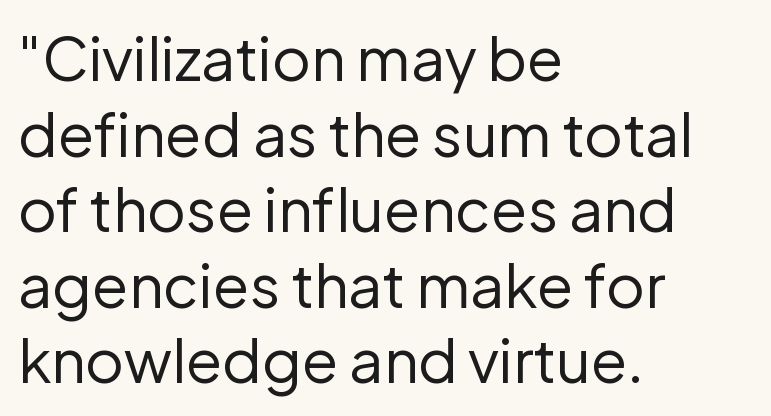
{"serif": "no", "italic": "no", "bold": "no", "weight": "regular", "width": "normal", "stroke_contrast": "low", "x_height": "medium", "monospaced": "no", "underline": "no", "align": "left", "line_spacing": "normal", "line_spacing_ratio": 1.26, "letter_spacing": "normal", "letter_spacing_em": 0.0, "glyph_px": 60}
